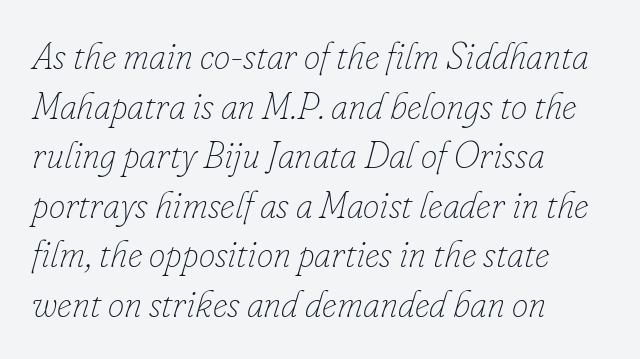
{"italic": "yes", "lean": "right", "slant_degrees": 16, "bold": "no", "weight": "thin", "width": "normal", "stroke_contrast": "low", "x_height": "small", "monospaced": "no", "underline": "no", "align": "left", "line_spacing": "normal", "line_spacing_ratio": 1.34, "letter_spacing": "normal", "letter_spacing_em": 0.0, "glyph_px": 37}
